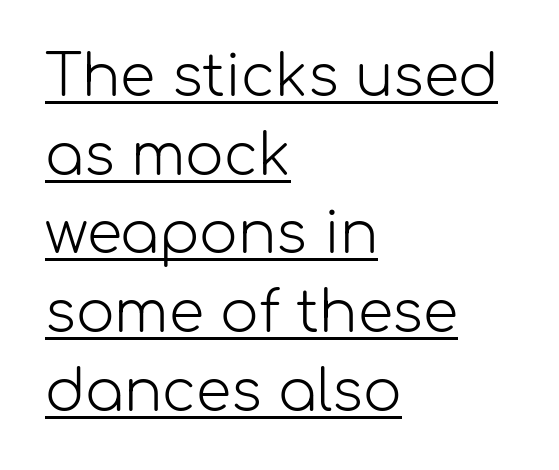
Q: Is the text bold? A: No.
Q: Is the text italic (slanted)? A: No, it is upright.
Q: Is the typeface a serif or a sans-serif typeface? A: Sans-serif.
Q: Is the text underlined? A: Yes.
Q: How is the paragraph aligned? A: Left-aligned.
Q: Is the spacing between letters normal or unusually wide? A: Normal.
Q: Is the spacing between lines tight, normal or loose? A: Normal.
Q: Width (condensed, normal, or wide)? A: Normal.
Q: Stroke contrast? A: Low.
Q: x-height? A: Medium.
Q: Monospaced? A: No.
